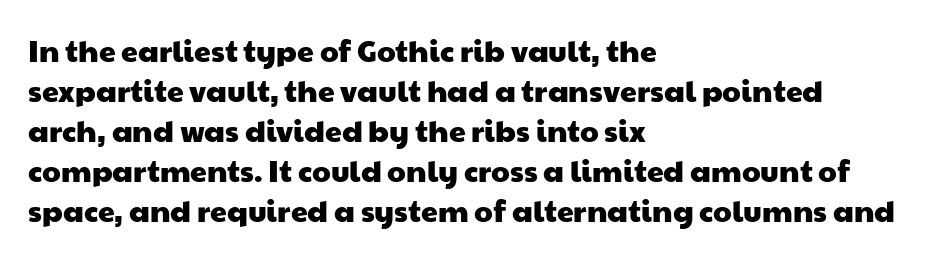
Q: Is the typeface a serif or a sans-serif typeface? A: Sans-serif.
Q: Is the text underlined? A: No.
Q: How is the paragraph aligned? A: Left-aligned.
Q: Is the spacing between letters normal or unusually wide? A: Normal.
Q: Is the spacing between lines tight, normal or loose? A: Normal.
Q: Width (condensed, normal, or wide)? A: Wide.
Q: Stroke contrast? A: Low.
Q: x-height? A: Medium.
Q: Monospaced? A: No.
